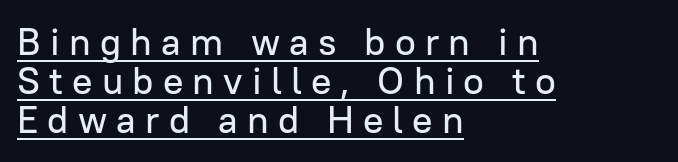
The passage shown is typeset with a sans-serif family. Notice how the stems are strictly vertical — no italics here. Spacing verdict: proportional, widths tailored to each character. One glance says dense: line gaps are narrower than usual. Short note: letters widely spaced. Which margin do the lines hug? The left one — the right edge is uneven.
